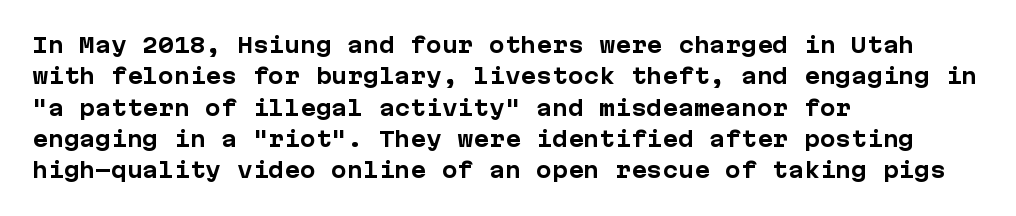
The image shows 21 px bold type, upright; set left-aligned, normal line spacing (1.49x), normal letter spacing, not underlined.
